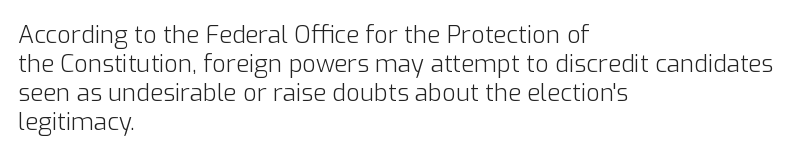
The image shows 24 px text type, upright; set left-aligned, line spacing 1.21x, normal letter spacing, not underlined.
